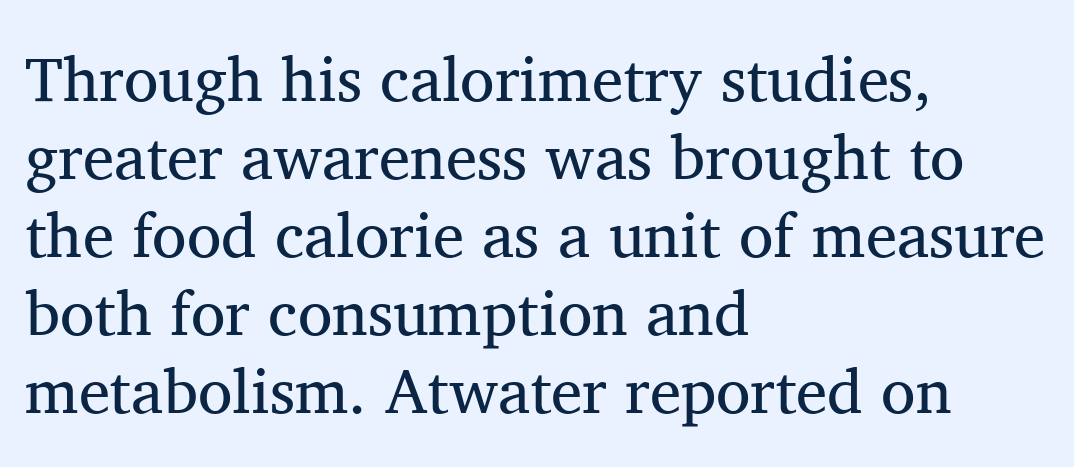
The image shows 63 px regular-weight serif type, upright; set left-aligned, line spacing 1.24x, normal letter spacing, not underlined; medium stroke contrast and a medium x-height.
